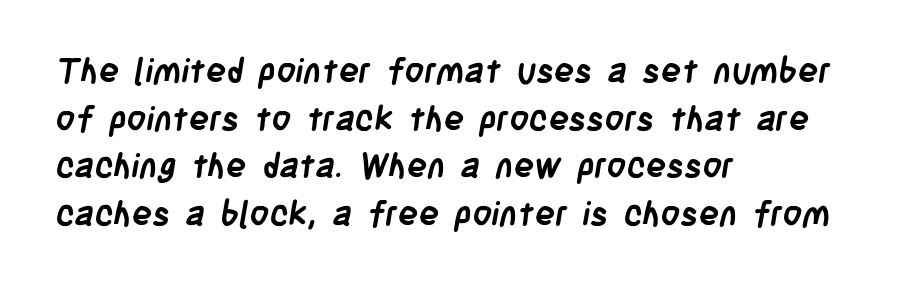
{"serif": "no", "bold": "yes", "weight": "semibold", "width": "condensed", "stroke_contrast": "low", "x_height": "large", "monospaced": "no", "underline": "no", "align": "left", "line_spacing": "normal", "line_spacing_ratio": 1.4, "letter_spacing": "normal", "letter_spacing_em": 0.0, "glyph_px": 34}
